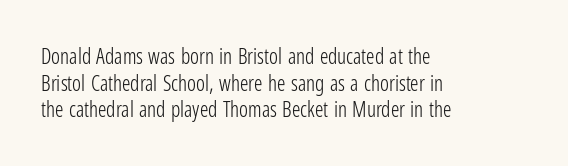
The image shows 21 px text type, upright; set left-aligned, normal line spacing (1.27x), normal letter spacing, not underlined.
